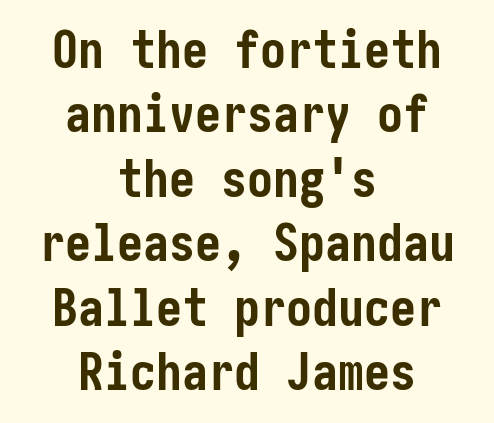
{"serif": "no", "italic": "no", "bold": "yes", "weight": "semibold", "width": "condensed", "stroke_contrast": "low", "x_height": "medium", "underline": "no", "align": "center", "line_spacing_ratio": 1.24, "letter_spacing": "normal", "letter_spacing_em": 0.0, "glyph_px": 52}
